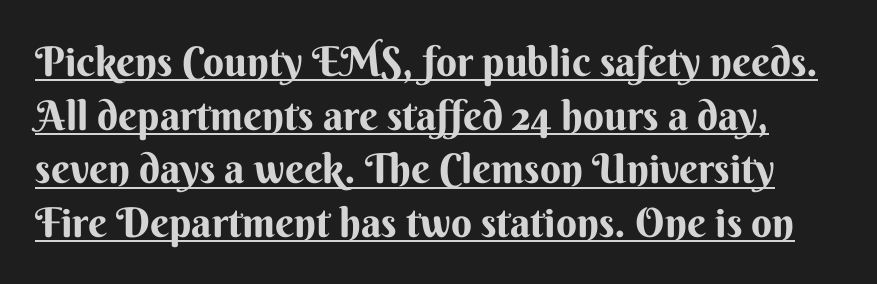
Q: Is the text italic (slanted)? A: No, it is upright.
Q: Is the typeface a serif or a sans-serif typeface? A: Sans-serif.
Q: Is the text underlined? A: Yes.
Q: Is the spacing between letters normal or unusually wide? A: Normal.
Q: Is the spacing between lines tight, normal or loose? A: Normal.
Q: Width (condensed, normal, or wide)? A: Normal.
Q: Stroke contrast? A: Medium.
Q: x-height? A: Small.
Q: Monospaced? A: No.
